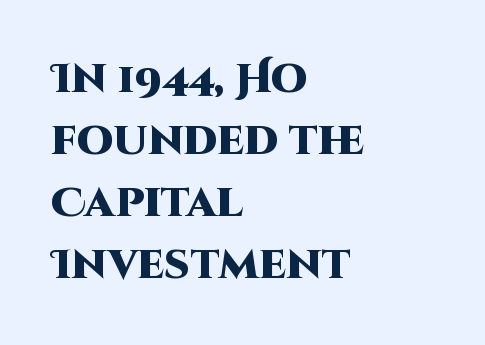
Q: Is the text bold? A: Yes.
Q: Is the text italic (slanted)? A: No, it is upright.
Q: Is the typeface a serif or a sans-serif typeface? A: Sans-serif.
Q: Is the text underlined? A: No.
Q: How is the paragraph aligned? A: Left-aligned.
Q: Is the spacing between letters normal or unusually wide? A: Normal.
Q: Is the spacing between lines tight, normal or loose? A: Normal.
Q: Width (condensed, normal, or wide)? A: Normal.
Q: Stroke contrast? A: High.
Q: x-height? A: Large.
Q: Monospaced? A: No.
